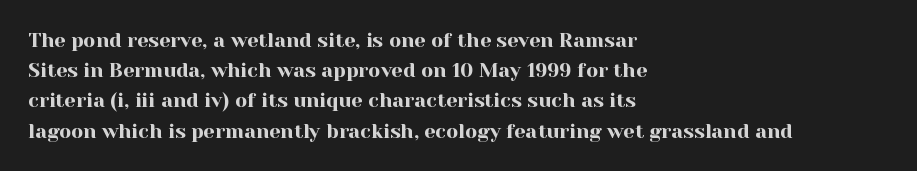
Q: Is the text italic (slanted)? A: No, it is upright.
Q: Is the text underlined? A: No.
Q: How is the paragraph aligned? A: Left-aligned.
Q: Is the spacing between letters normal or unusually wide? A: Normal.
Q: Is the spacing between lines tight, normal or loose? A: Normal.
